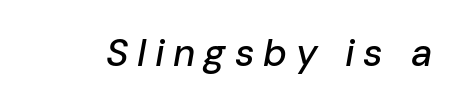
{"italic": "yes", "lean": "right", "slant_degrees": 10, "width": "normal", "stroke_contrast": "low", "x_height": "medium", "monospaced": "no", "underline": "no", "letter_spacing": "wide", "letter_spacing_em": 0.23, "glyph_px": 38}
